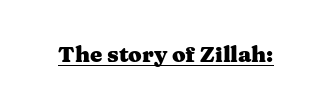
{"italic": "no", "bold": "yes", "underline": "yes", "letter_spacing": "normal", "letter_spacing_em": 0.0, "glyph_px": 22}
